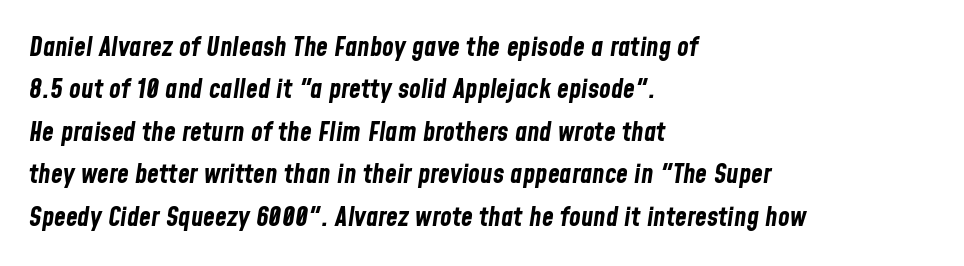
{"italic": "yes", "lean": "right", "slant_degrees": 8, "bold": "yes", "underline": "no", "align": "left", "line_spacing": "normal", "line_spacing_ratio": 1.57, "letter_spacing": "normal", "letter_spacing_em": 0.0, "glyph_px": 27}
